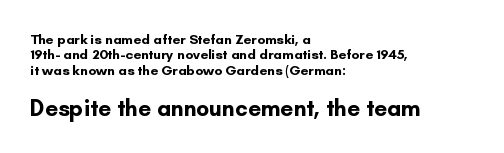
In terms of leading, this rendering errs on the cramped side. The paragraph has a hard left edge and a soft right edge. The passage shown is not underscored anywhere. The type sits square on the baseline with zero lean. What stands out about the letter spacing? Nothing — it is the standard amount.
